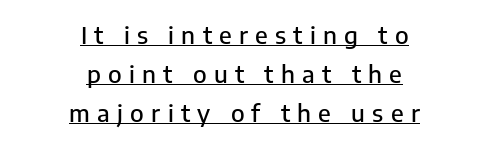
{"italic": "no", "underline": "yes", "align": "center", "line_spacing": "normal", "line_spacing_ratio": 1.63, "letter_spacing": "wide", "letter_spacing_em": 0.3, "glyph_px": 24}
